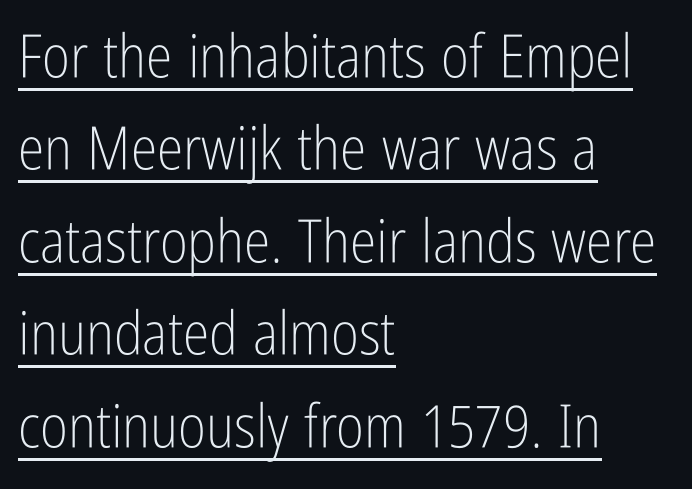
{"serif": "no", "italic": "no", "bold": "no", "weight": "light", "width": "condensed", "stroke_contrast": "low", "x_height": "medium", "monospaced": "no", "underline": "yes", "align": "left", "line_spacing": "normal", "line_spacing_ratio": 1.54, "letter_spacing": "normal", "letter_spacing_em": 0.0, "glyph_px": 60}
